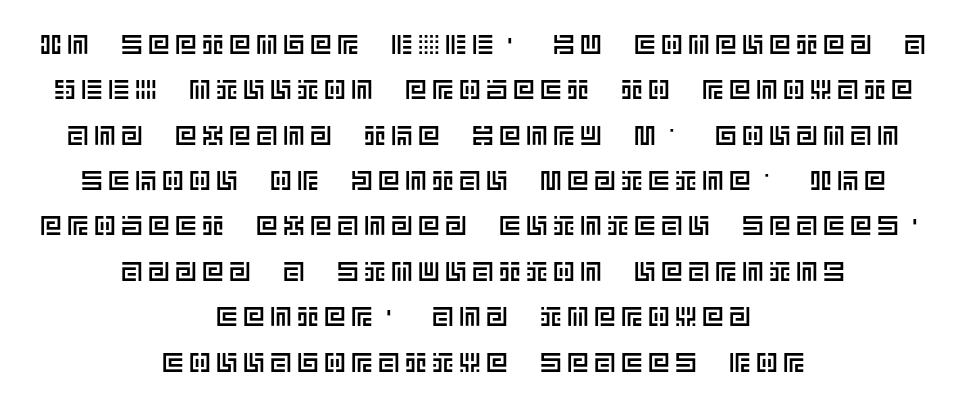
The image shows 27 px text type, upright; set centered, normal line spacing (1.68x), unusually wide letter spacing (+0.2 em), not underlined.
